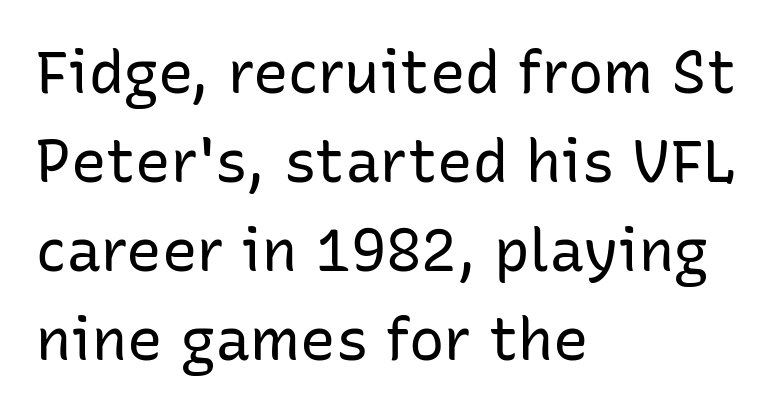
Q: Is the text bold? A: No.
Q: Is the text italic (slanted)? A: No, it is upright.
Q: Is the typeface a serif or a sans-serif typeface? A: Sans-serif.
Q: Is the text underlined? A: No.
Q: How is the paragraph aligned? A: Left-aligned.
Q: Is the spacing between letters normal or unusually wide? A: Normal.
Q: Is the spacing between lines tight, normal or loose? A: Normal.
Q: Width (condensed, normal, or wide)? A: Normal.
Q: Stroke contrast? A: Low.
Q: x-height? A: Medium.
Q: Monospaced? A: No.
